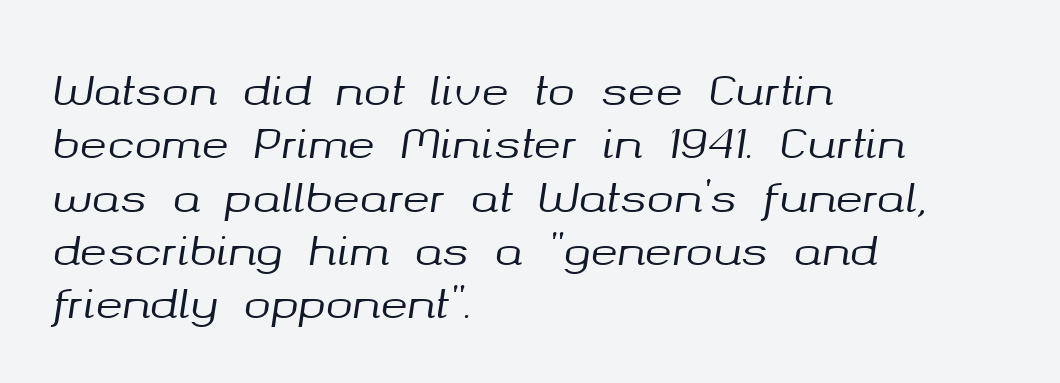
Q: Is the text italic (slanted)? A: Yes, it leans right by about 8 degrees.
Q: Is the text underlined? A: No.
Q: How is the paragraph aligned? A: Left-aligned.
Q: Is the spacing between letters normal or unusually wide? A: Normal.
Q: Is the spacing between lines tight, normal or loose? A: Normal.
Q: Width (condensed, normal, or wide)? A: Normal.
Q: Stroke contrast? A: Medium.
Q: x-height? A: Medium.
Q: Monospaced? A: No.
